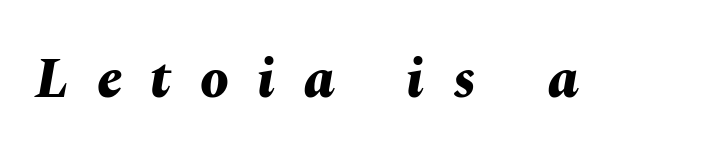
Q: Is the text bold? A: Yes.
Q: Is the text italic (slanted)? A: Yes, it leans right by about 10 degrees.
Q: Is the text underlined? A: No.
Q: Is the spacing between letters normal or unusually wide? A: Unusually wide.
Q: Width (condensed, normal, or wide)? A: Normal.
Q: Stroke contrast? A: Medium.
Q: x-height? A: Medium.
Q: Monospaced? A: No.
